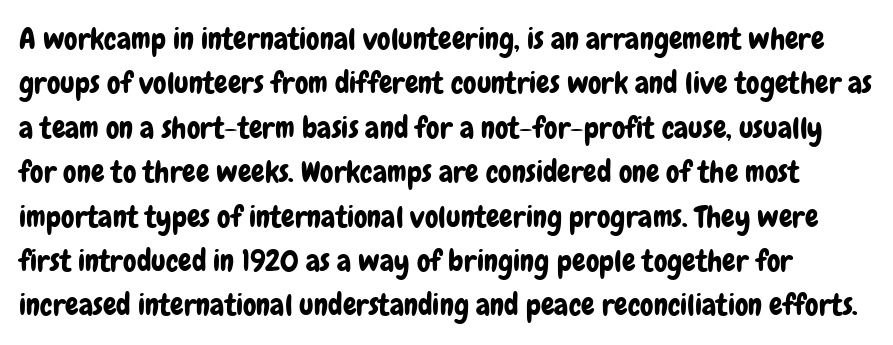
{"serif": "no", "italic": "no", "width": "condensed", "stroke_contrast": "low", "x_height": "medium", "monospaced": "no", "underline": "no", "line_spacing": "normal", "line_spacing_ratio": 1.48, "letter_spacing": "normal", "letter_spacing_em": 0.0, "glyph_px": 30}
